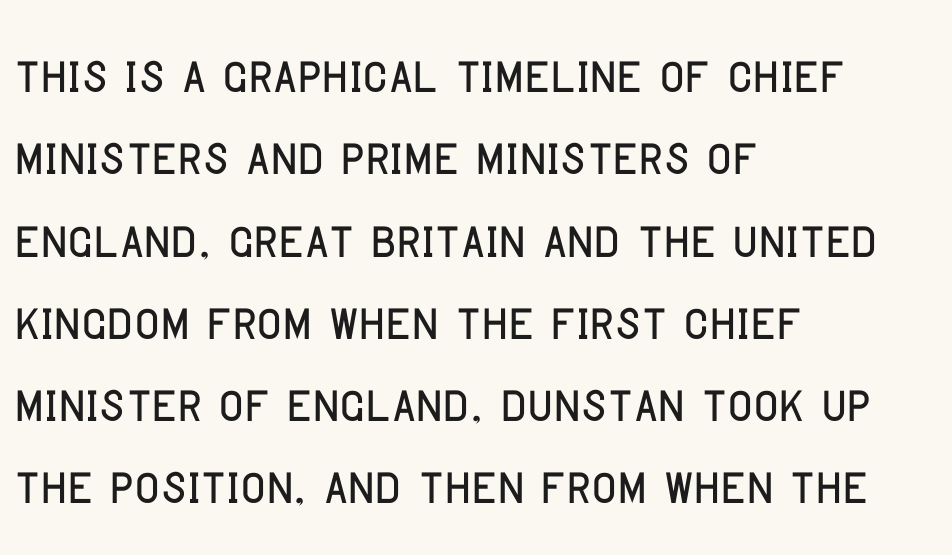
Q: Is the text italic (slanted)? A: No, it is upright.
Q: Is the typeface a serif or a sans-serif typeface? A: Sans-serif.
Q: Is the text underlined? A: No.
Q: How is the paragraph aligned? A: Left-aligned.
Q: Is the spacing between letters normal or unusually wide? A: Normal.
Q: Width (condensed, normal, or wide)? A: Condensed.
Q: Stroke contrast? A: Low.
Q: x-height? A: Large.
Q: Monospaced? A: No.
